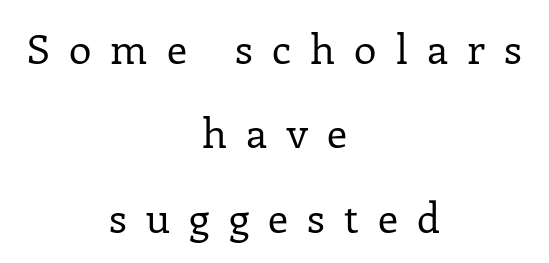
Display-style spreading of the glyphs; the letterfit is very open. If you drew a line through each stem, it would be perfectly vertical. Honestly, there is no underline to notice here at all. Think standard paragraph weight, or any step lighter than that. This block would shrink considerably if given ordinary leading; it's expanded now.
